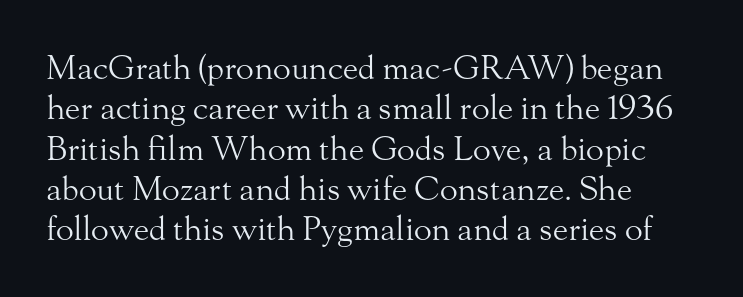
The text was rendered using a seriffed face with decorative stroke endings. Words appear dense and cohesive because spacing is normal. The rendering uses natural spacing where letterforms have individual widths. No word sits above an underline. The lettering holds an erect, upright posture throughout. Stroke mass is kept to a normal reading level or below.
